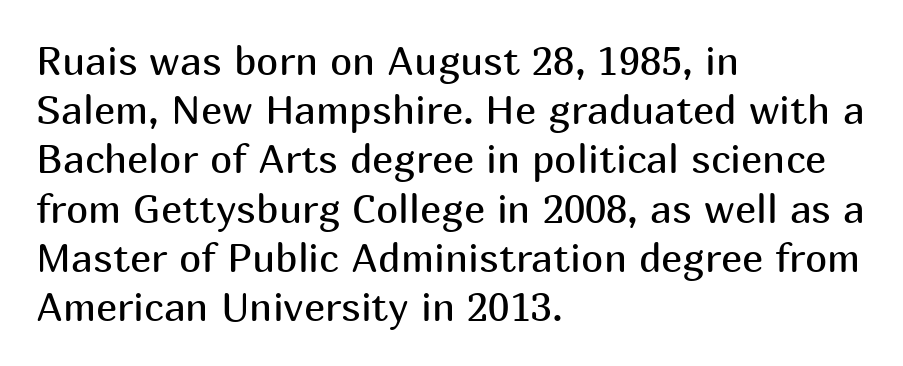
Q: Is the text bold? A: No.
Q: Is the text italic (slanted)? A: No, it is upright.
Q: Is the typeface a serif or a sans-serif typeface? A: Sans-serif.
Q: Is the text underlined? A: No.
Q: How is the paragraph aligned? A: Left-aligned.
Q: Is the spacing between letters normal or unusually wide? A: Normal.
Q: Width (condensed, normal, or wide)? A: Normal.
Q: Stroke contrast? A: Medium.
Q: x-height? A: Medium.
Q: Monospaced? A: No.
